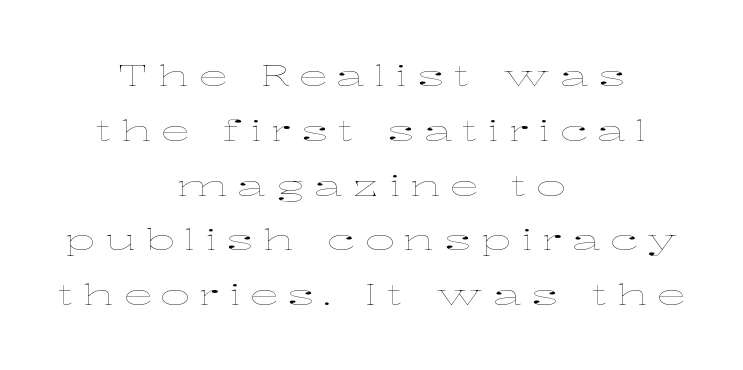
The rendering uses natural spacing where letterforms have individual widths. Style check: upright. The zone under the glyphs is completely vacant. The cut favours lightness, reaching ordinary text weight at its darkest.
